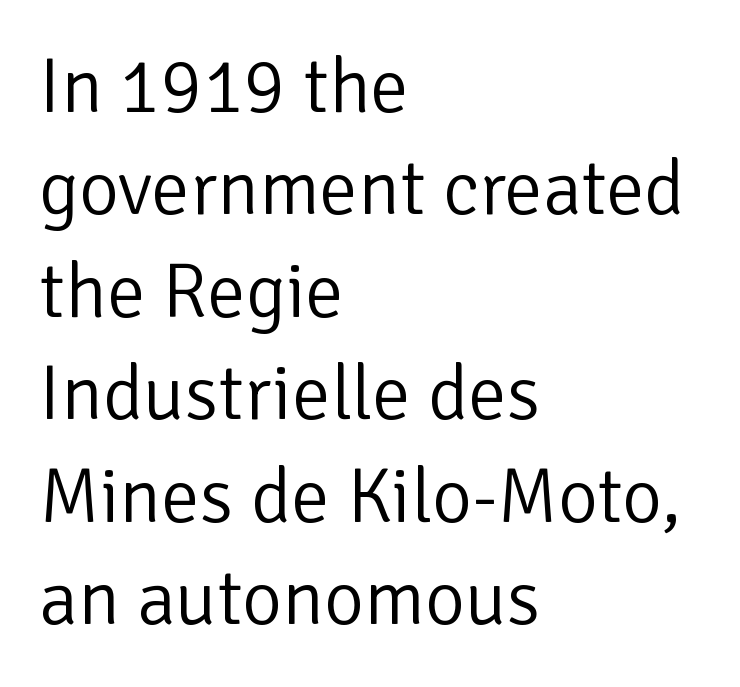
In terms of letterspacing, this is plain default setting. The passage shown is not underscored anywhere. Leading: standard. Typographically, this falls in the sans-serif category. Where is the straight margin? On the left. Compared with a typical body face, this is equally light or lighter still.
